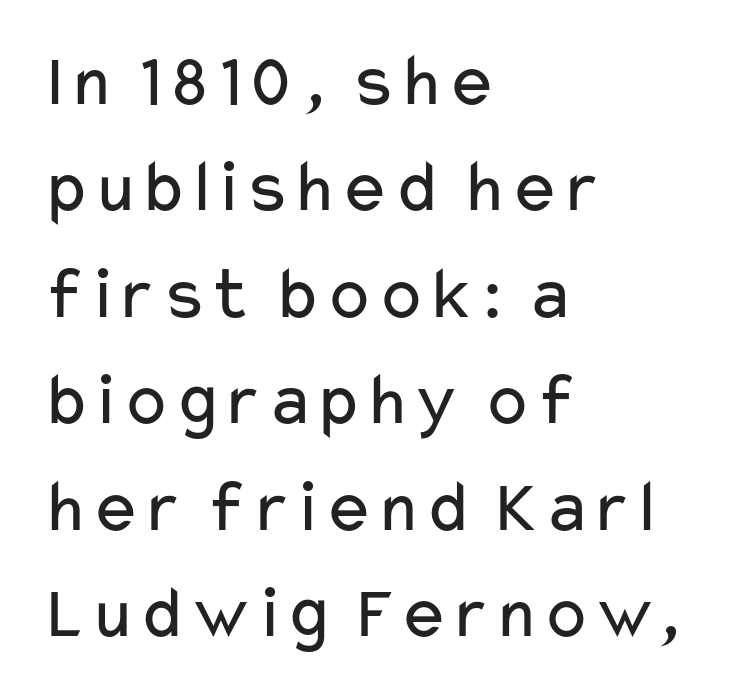
{"serif": "no", "italic": "no", "bold": "no", "weight": "regular", "width": "wide", "stroke_contrast": "low", "x_height": "medium", "monospaced": "no", "underline": "no", "align": "left", "line_spacing": "normal", "line_spacing_ratio": 1.4, "letter_spacing": "normal", "letter_spacing_em": 0.0, "glyph_px": 76}
